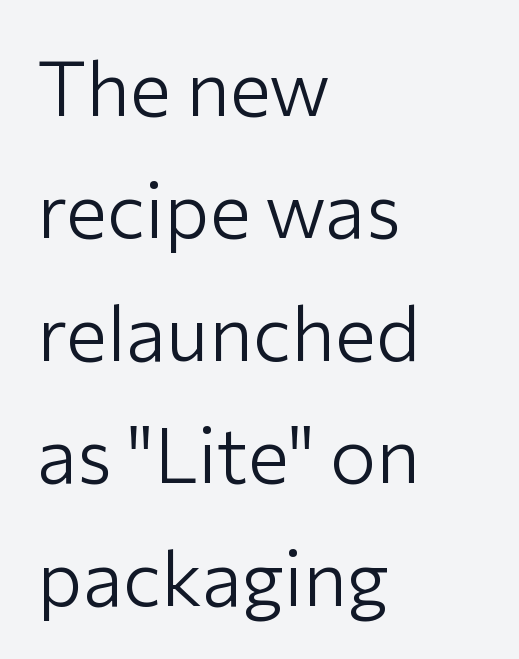
Q: Is the text bold? A: No.
Q: Is the text italic (slanted)? A: No, it is upright.
Q: Is the typeface a serif or a sans-serif typeface? A: Sans-serif.
Q: Is the text underlined? A: No.
Q: How is the paragraph aligned? A: Left-aligned.
Q: Is the spacing between letters normal or unusually wide? A: Normal.
Q: Is the spacing between lines tight, normal or loose? A: Normal.
Q: Width (condensed, normal, or wide)? A: Normal.
Q: Stroke contrast? A: Low.
Q: x-height? A: Medium.
Q: Monospaced? A: No.
